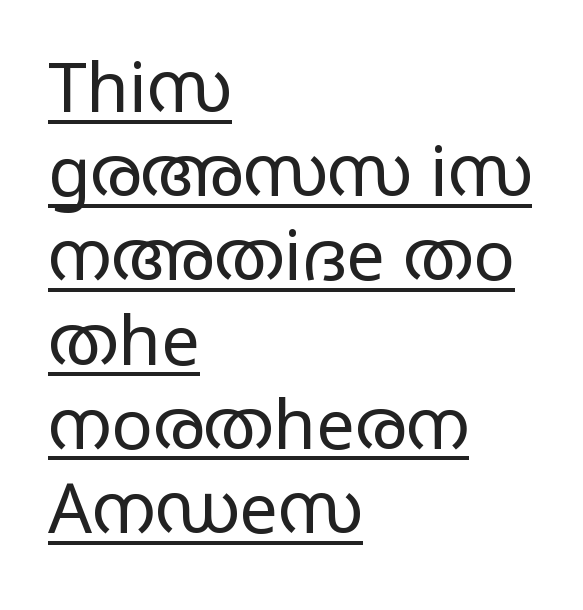
{"serif": "no", "italic": "no", "bold": "no", "weight": "regular", "width": "wide", "stroke_contrast": "low", "x_height": "large", "monospaced": "no", "underline": "yes", "align": "left", "line_spacing_ratio": 1.22, "letter_spacing": "normal", "letter_spacing_em": 0.0, "glyph_px": 69}
